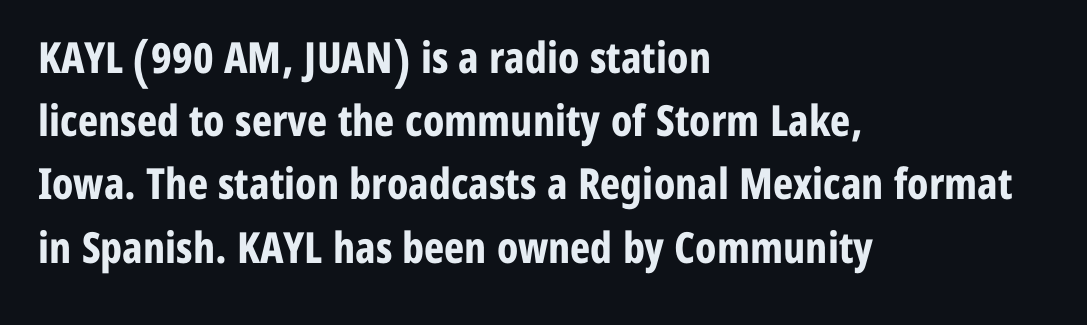
Q: Is the text bold? A: Yes.
Q: Is the text italic (slanted)? A: No, it is upright.
Q: Is the typeface a serif or a sans-serif typeface? A: Sans-serif.
Q: Is the text underlined? A: No.
Q: How is the paragraph aligned? A: Left-aligned.
Q: Is the spacing between letters normal or unusually wide? A: Normal.
Q: Is the spacing between lines tight, normal or loose? A: Normal.
Q: Width (condensed, normal, or wide)? A: Condensed.
Q: Stroke contrast? A: Low.
Q: x-height? A: Medium.
Q: Monospaced? A: No.
